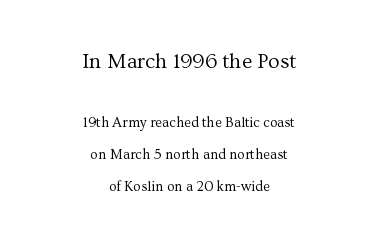
No chunkiness to these letters — they're not bold. Line spacing here is loose. The face used here is rendered with its standard letterfit. The upper block of text is set noticeably larger than the block beneath it. If you drew a line through each stem, it would be perfectly vertical.
